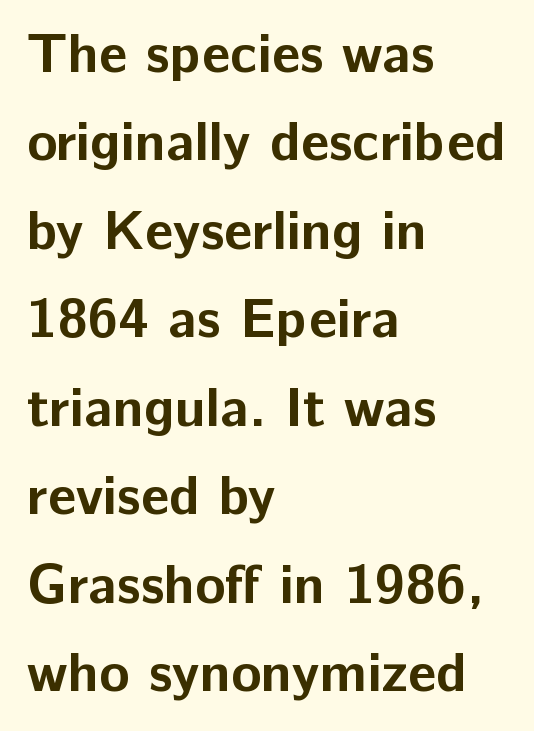
Q: Is the text bold? A: Yes.
Q: Is the text italic (slanted)? A: No, it is upright.
Q: Is the typeface a serif or a sans-serif typeface? A: Sans-serif.
Q: Is the text underlined? A: No.
Q: How is the paragraph aligned? A: Left-aligned.
Q: Is the spacing between letters normal or unusually wide? A: Normal.
Q: Is the spacing between lines tight, normal or loose? A: Normal.
Q: Width (condensed, normal, or wide)? A: Normal.
Q: Stroke contrast? A: Low.
Q: x-height? A: Medium.
Q: Monospaced? A: No.
